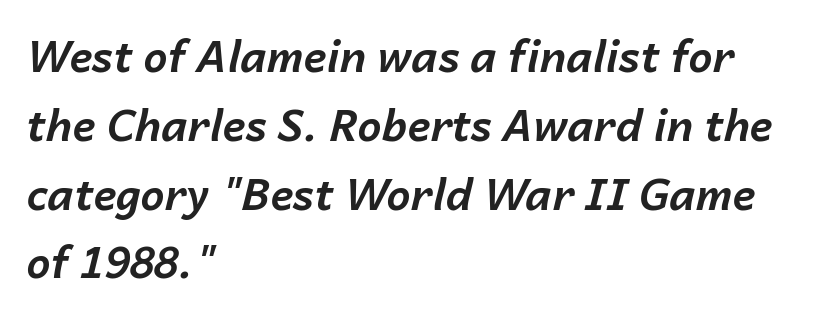
Q: Is the text bold? A: Yes.
Q: Is the text italic (slanted)? A: Yes, it leans right by about 14 degrees.
Q: Is the text underlined? A: No.
Q: How is the paragraph aligned? A: Left-aligned.
Q: Is the spacing between letters normal or unusually wide? A: Normal.
Q: Is the spacing between lines tight, normal or loose? A: Normal.
Q: Width (condensed, normal, or wide)? A: Normal.
Q: Stroke contrast? A: Low.
Q: x-height? A: Medium.
Q: Monospaced? A: No.
